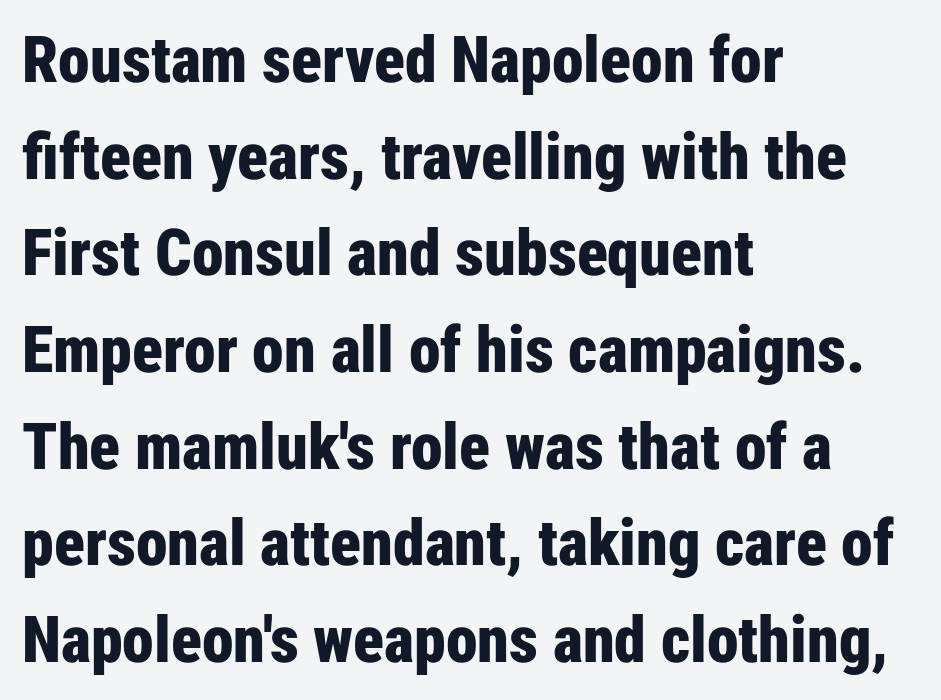
The image shows 64 px bold, condensed sans-serif type, upright; set left-aligned, normal line spacing (1.51x), normal letter spacing, not underlined; low stroke contrast and a medium x-height.
